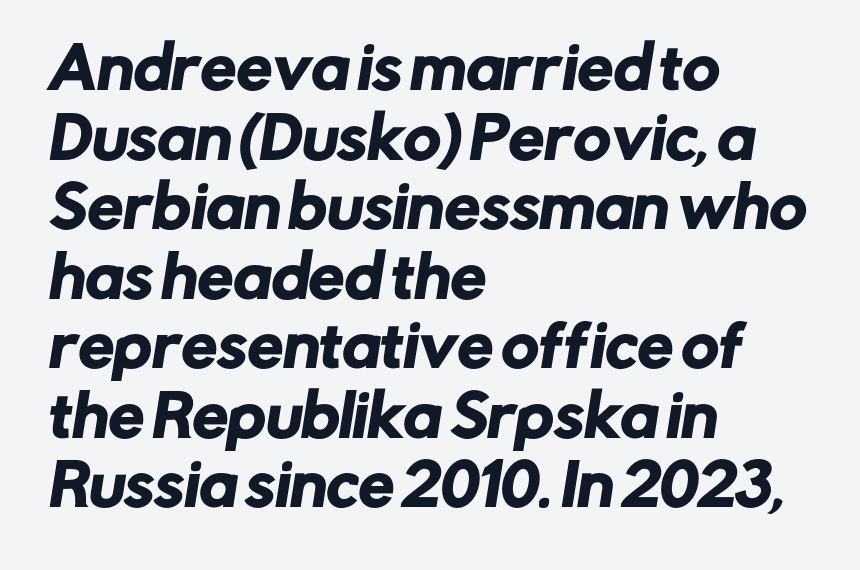
Underline: absent. Proportional: the letters do not fall into vertical columns. Does the type have serifs? No, each stem ends abruptly. Letter spacing: default.
